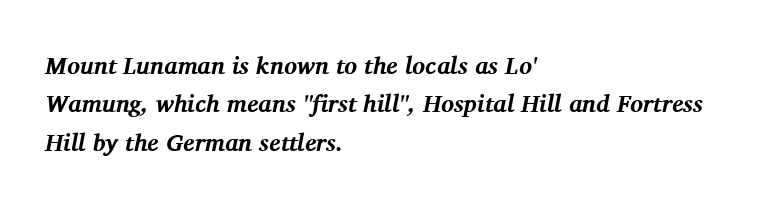
Layout note: lines flush left. The passage shown leans; its letterforms are oblique. The letters are bold, with thick, heavy strokes. Each row of text sits above clean, open space. Leading: standard. The horizontal fit of the characters is conventional and even.
